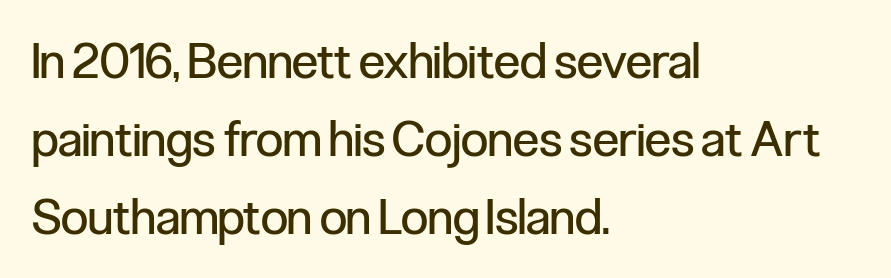
{"serif": "no", "italic": "no", "bold": "no", "weight": "regular", "width": "condensed", "stroke_contrast": "low", "x_height": "medium", "monospaced": "no", "underline": "no", "align": "left", "line_spacing": "normal", "line_spacing_ratio": 1.59, "letter_spacing": "normal", "letter_spacing_em": 0.0, "glyph_px": 49}
